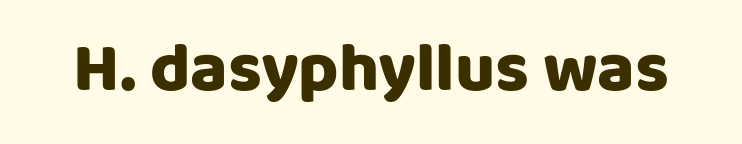
The image shows 69 px sans-serif type, upright; set normal letter spacing, not underlined; low stroke contrast and a large x-height.
